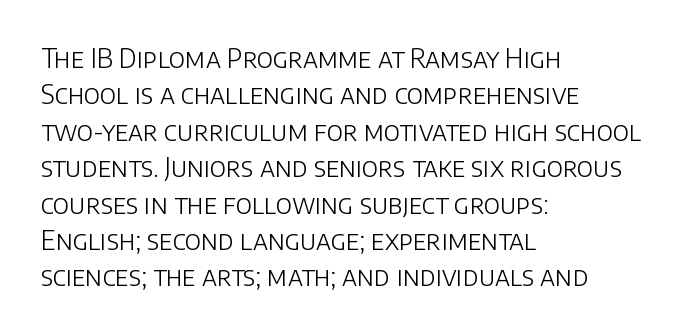
Short and long lines alike share a common starting point at left. The typeface has the unassuming heft of standard copy or less. Is the letter spacing exaggerated? No — it looks like the ordinary default. Has an underline been added? It has not. Posture: vertical.
